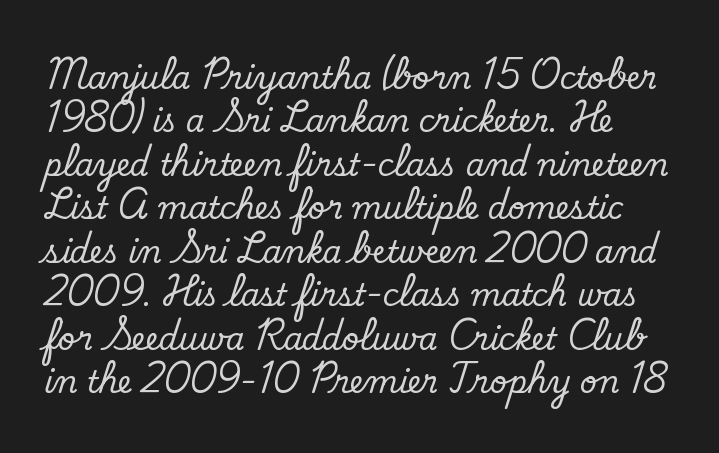
{"serif": "no", "bold": "no", "weight": "regular", "width": "normal", "stroke_contrast": "low", "x_height": "small", "monospaced": "no", "underline": "no", "line_spacing": "normal", "line_spacing_ratio": 1.45, "letter_spacing": "normal", "letter_spacing_em": 0.0, "glyph_px": 30}
